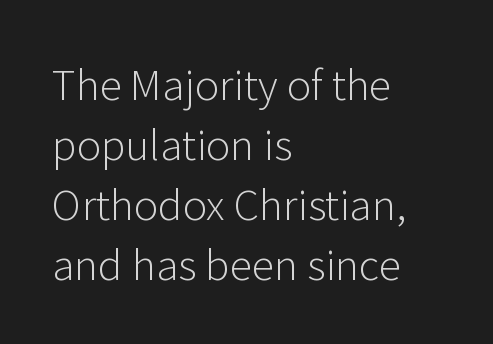
Is the type heavy? It reads as light-to-regular instead. This sample has the flowing, uneven cadence of proportional lettering. The leading is moderate, giving the passage an even texture. The ragged edge is on the right, which tells us the setting is flush left.
